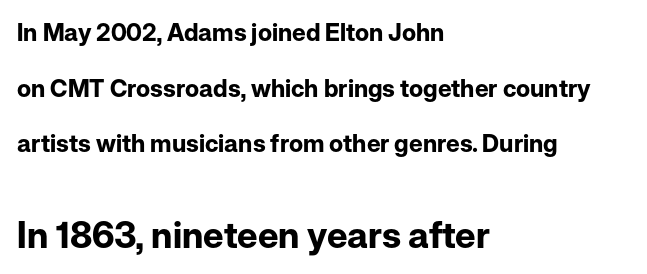
Q: Is the text bold? A: Yes.
Q: Is the text italic (slanted)? A: No, it is upright.
Q: Is the typeface a serif or a sans-serif typeface? A: Sans-serif.
Q: Is the text underlined? A: No.
Q: How is the paragraph aligned? A: Left-aligned.
Q: Is the spacing between letters normal or unusually wide? A: Normal.
Q: Is the spacing between lines tight, normal or loose? A: Loose.
Q: Which block of text is set in a larger size, the first (top) or the second (bottom)? A: The second (bottom) one.
Q: Width (condensed, normal, or wide)? A: Normal.
Q: Stroke contrast? A: Low.
Q: x-height? A: Medium.
Q: Monospaced? A: No.
